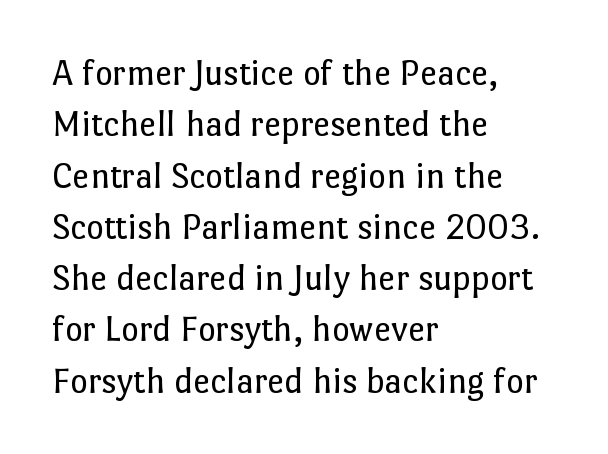
Interline gaps are of average width in this sample. Italic: no, the glyphs are upright roman. Here the glyphs are tracked normally, forming tight word shapes. Quick note: underline off.
